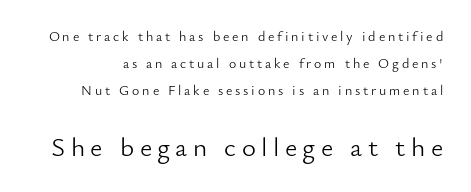
{"italic": "no", "bold": "no", "underline": "no", "line_spacing": "loose", "line_spacing_ratio": 1.93, "letter_spacing": "wide", "letter_spacing_em": 0.2, "larger_block": "second", "size_ratio": 1.93, "glyph_px": 27}
